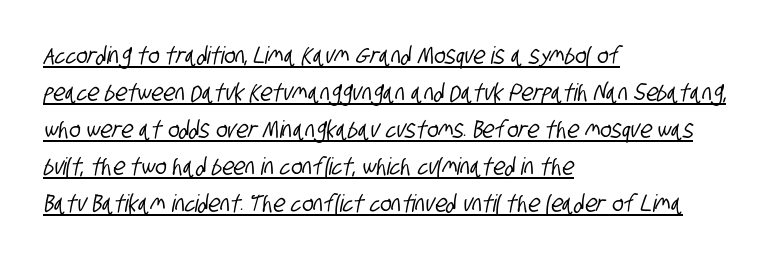
Q: Is the text underlined? A: Yes.
Q: How is the paragraph aligned? A: Left-aligned.
Q: Is the spacing between letters normal or unusually wide? A: Normal.
Q: Is the spacing between lines tight, normal or loose? A: Normal.
